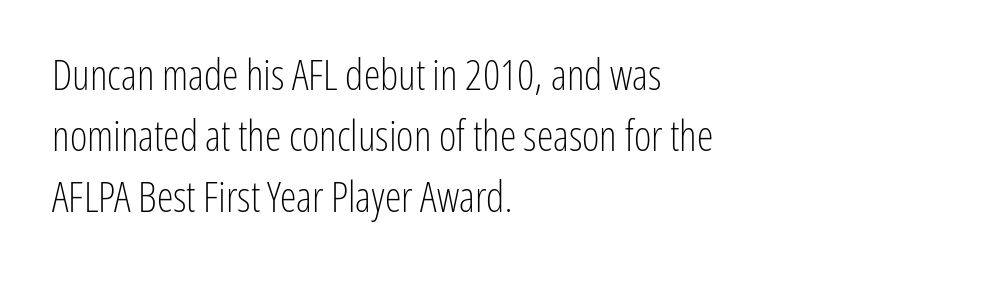
The image shows 42 px light, condensed sans-serif type, upright; set left-aligned, normal line spacing (1.45x), normal letter spacing, not underlined; low stroke contrast and a medium x-height.
